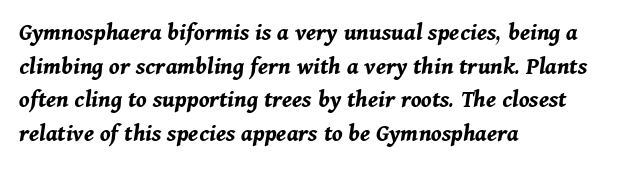
Q: Is the text bold? A: Yes.
Q: Is the text italic (slanted)? A: Yes, it leans right by about 11 degrees.
Q: Is the text underlined? A: No.
Q: How is the paragraph aligned? A: Left-aligned.
Q: Is the spacing between letters normal or unusually wide? A: Normal.
Q: Is the spacing between lines tight, normal or loose? A: Normal.
